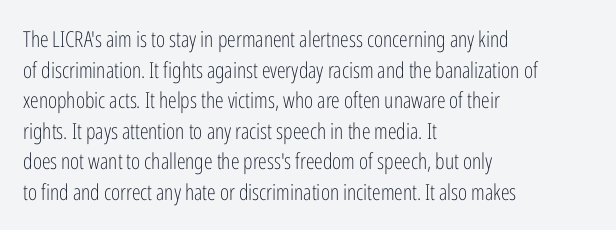
The image shows 22 px text type, upright; set left-aligned, normal line spacing (1.39x), normal letter spacing, not underlined.
